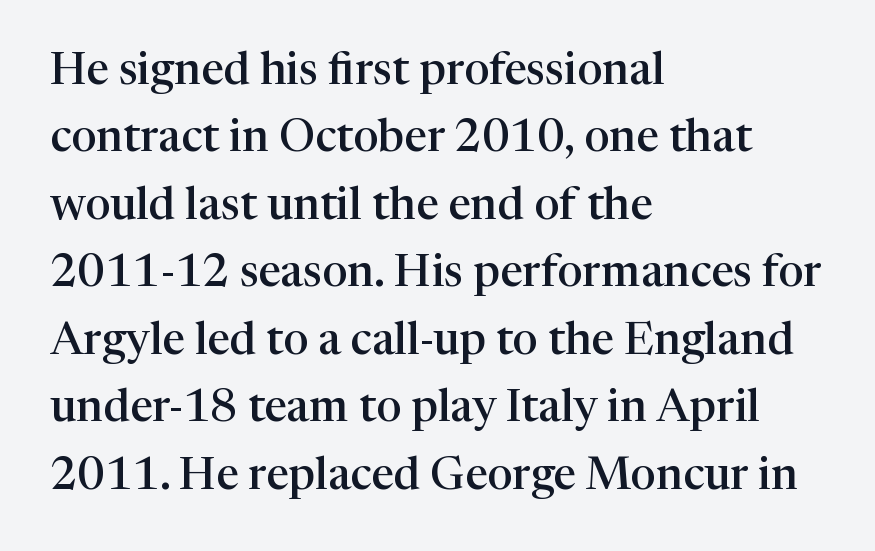
In terms of letterform style, serifs are clearly present. Italic? Not at all — the glyphs are vertical. Words float on clear page, feet unadorned. Set as a demibold, roughly 600 on the weight scale. Teacher's note: observe the even left margin — that is flush-left alignment. Here the designer chose a conventional face with non-uniform glyph widths.
